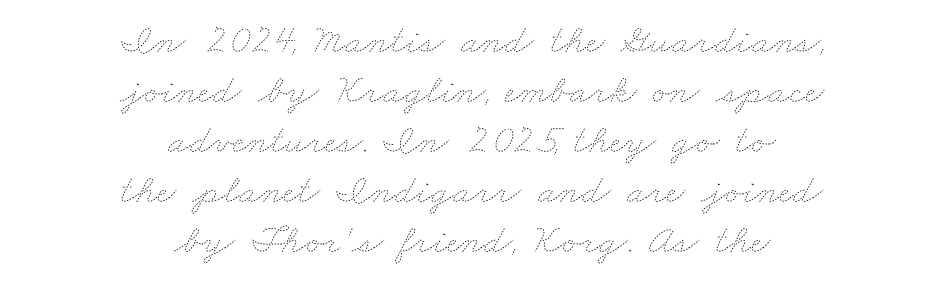
The image shows 41 px thin, wide type; set centered, line spacing 1.22x, normal letter spacing, not underlined; low stroke contrast and a small x-height.
